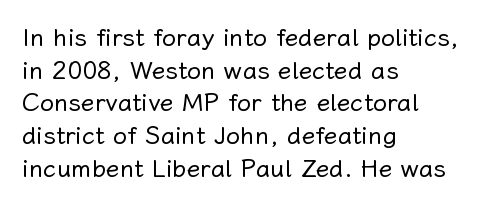
The image shows 25 px text type, upright; set left-aligned, normal line spacing (1.31x), normal letter spacing, not underlined.
